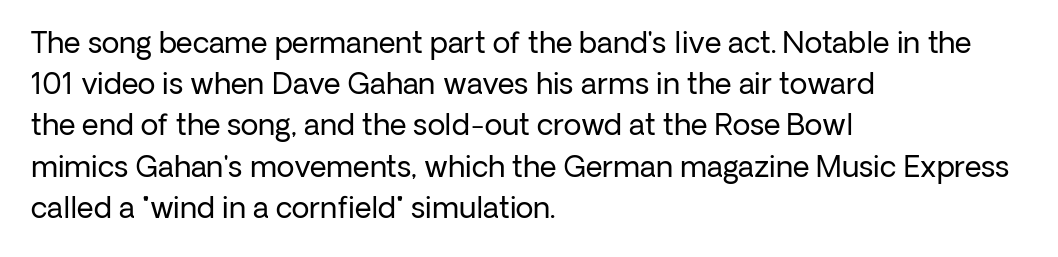
Q: Is the text bold? A: No.
Q: Is the text italic (slanted)? A: No, it is upright.
Q: Is the typeface a serif or a sans-serif typeface? A: Sans-serif.
Q: Is the text underlined? A: No.
Q: How is the paragraph aligned? A: Left-aligned.
Q: Is the spacing between letters normal or unusually wide? A: Normal.
Q: Is the spacing between lines tight, normal or loose? A: Normal.
Q: Width (condensed, normal, or wide)? A: Normal.
Q: Stroke contrast? A: Low.
Q: x-height? A: Medium.
Q: Monospaced? A: No.
